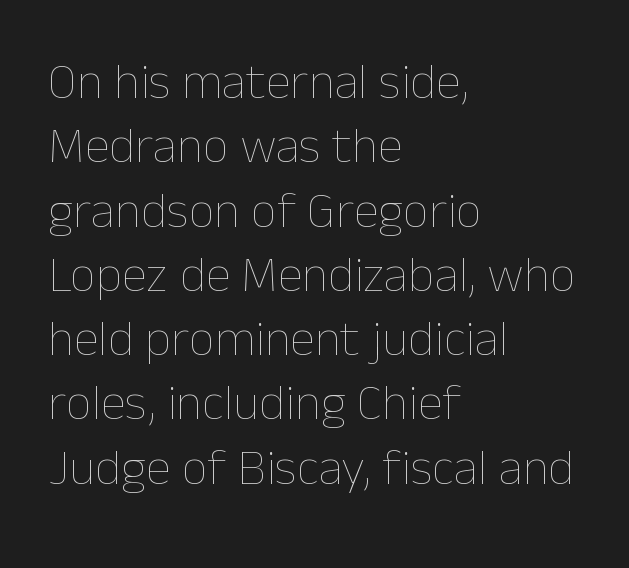
Q: Is the text bold? A: No.
Q: Is the text italic (slanted)? A: No, it is upright.
Q: Is the text underlined? A: No.
Q: How is the paragraph aligned? A: Left-aligned.
Q: Is the spacing between letters normal or unusually wide? A: Normal.
Q: Is the spacing between lines tight, normal or loose? A: Normal.
Q: Width (condensed, normal, or wide)? A: Normal.
Q: Stroke contrast? A: Low.
Q: x-height? A: Medium.
Q: Monospaced? A: No.
